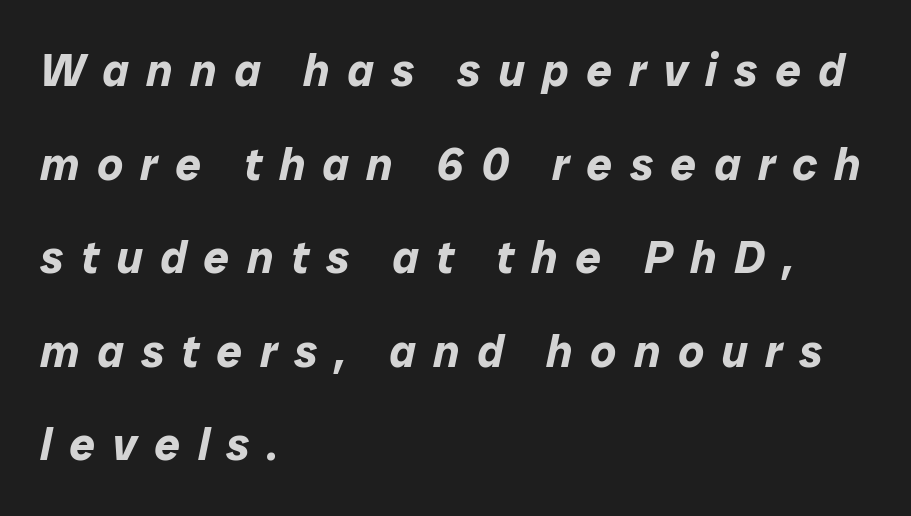
The setting favours the left margin, as ordinary paragraphs usually do. Substantial extra tracking has been applied to these lines. These lines were composed using italics. The zone under the glyphs is completely vacant. Looks like regular typesetting: each glyph gets only the width it needs. The sample has been set heavy, in full bold.
